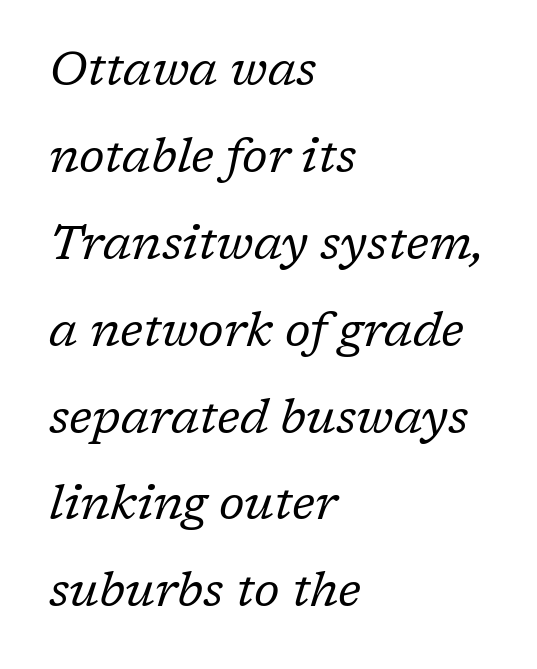
The image shows 48 px regular-weight serif type, italic (leaning right); set left-aligned, line spacing 1.81x, normal letter spacing, not underlined; low stroke contrast and a medium x-height.
